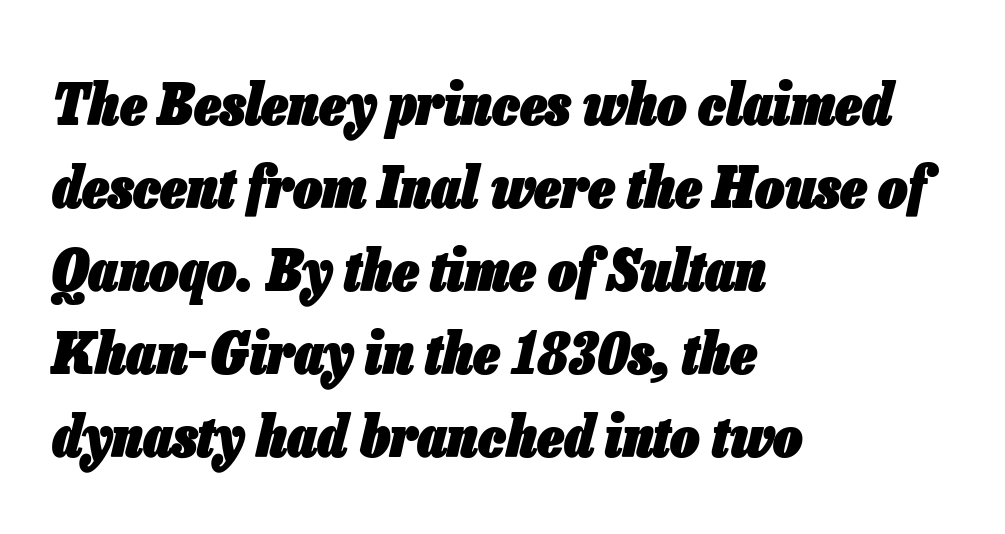
Q: Is the text bold? A: Yes.
Q: Is the text italic (slanted)? A: Yes, it leans right by about 13 degrees.
Q: Is the text underlined? A: No.
Q: How is the paragraph aligned? A: Left-aligned.
Q: Is the spacing between letters normal or unusually wide? A: Normal.
Q: Is the spacing between lines tight, normal or loose? A: Normal.
Q: Width (condensed, normal, or wide)? A: Condensed.
Q: Stroke contrast? A: Low.
Q: x-height? A: Medium.
Q: Monospaced? A: No.
